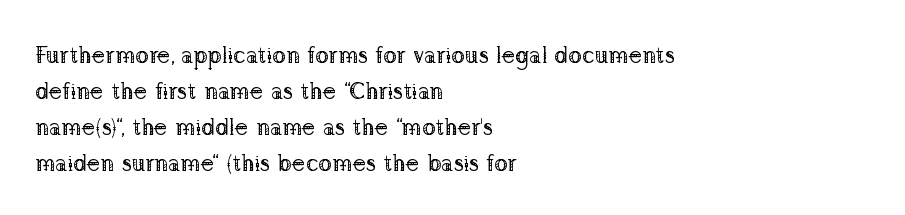
The image shows 23 px text type, upright; set left-aligned, normal line spacing (1.57x), normal letter spacing, not underlined.
